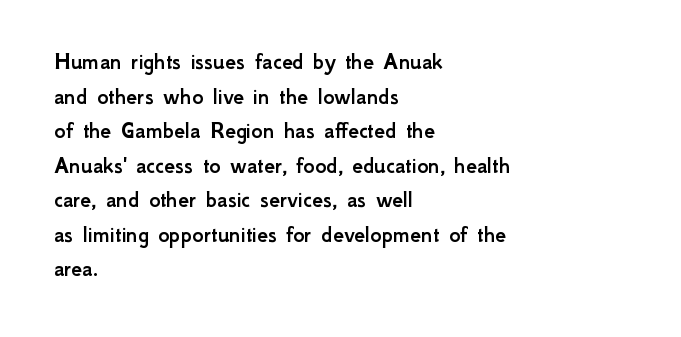
{"italic": "no", "underline": "no", "align": "left", "line_spacing": "normal", "line_spacing_ratio": 1.44, "letter_spacing": "normal", "letter_spacing_em": 0.0, "glyph_px": 24}
